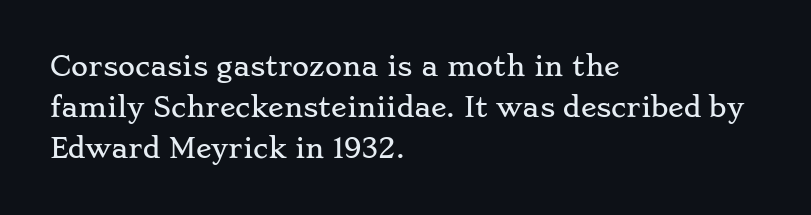
Q: Is the text italic (slanted)? A: No, it is upright.
Q: Is the text underlined? A: No.
Q: How is the paragraph aligned? A: Left-aligned.
Q: Is the spacing between letters normal or unusually wide? A: Normal.
Q: Is the spacing between lines tight, normal or loose? A: Normal.
